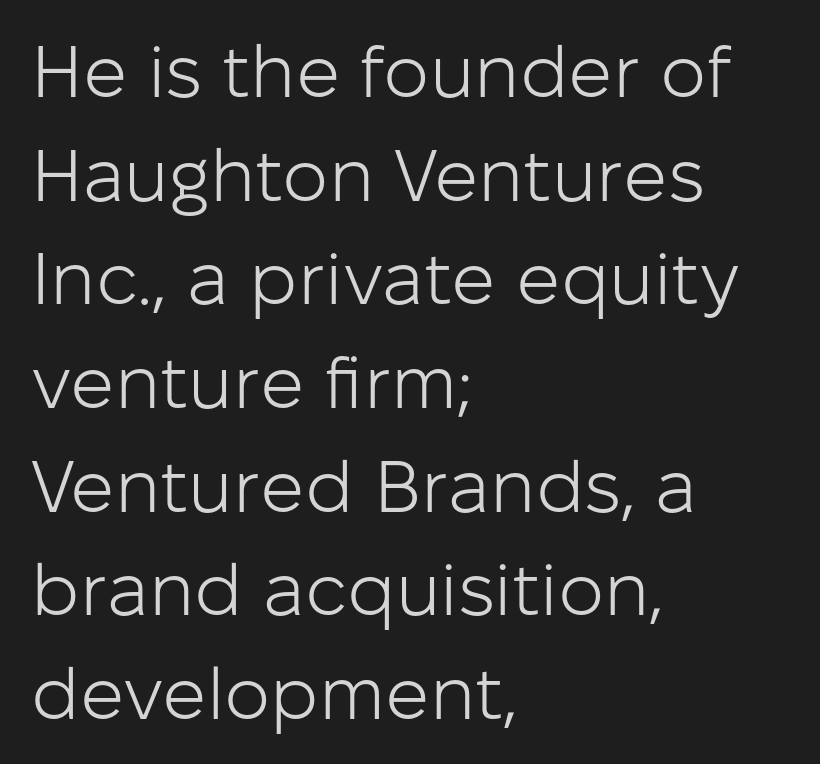
The image shows 73 px light sans-serif type, upright; set left-aligned, normal line spacing (1.42x), normal letter spacing, not underlined; low stroke contrast and a medium x-height.
